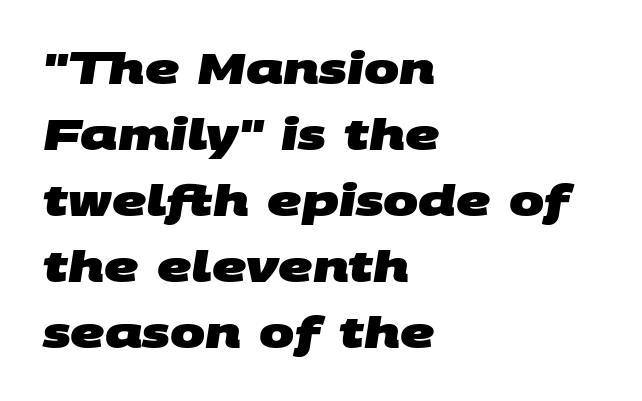
{"serif": "no", "bold": "yes", "weight": "heavy", "width": "wide", "stroke_contrast": "medium", "x_height": "large", "monospaced": "no", "underline": "no", "align": "left", "line_spacing": "normal", "line_spacing_ratio": 1.57, "letter_spacing": "normal", "letter_spacing_em": 0.0, "glyph_px": 42}
